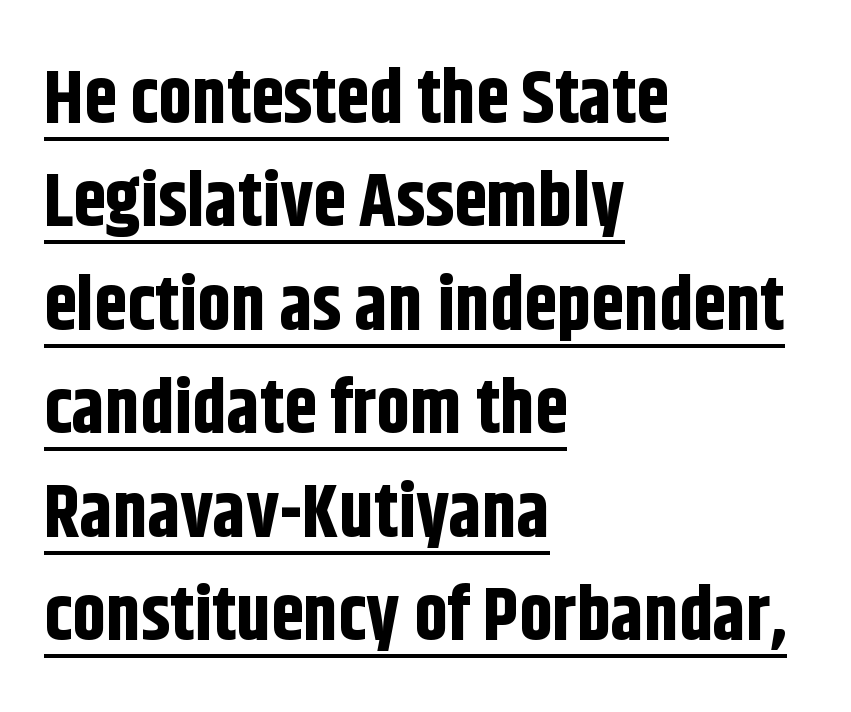
{"serif": "no", "italic": "no", "bold": "yes", "weight": "bold", "width": "condensed", "stroke_contrast": "low", "x_height": "large", "monospaced": "no", "underline": "yes", "align": "left", "line_spacing": "normal", "line_spacing_ratio": 1.38, "letter_spacing": "normal", "letter_spacing_em": 0.0, "glyph_px": 75}
